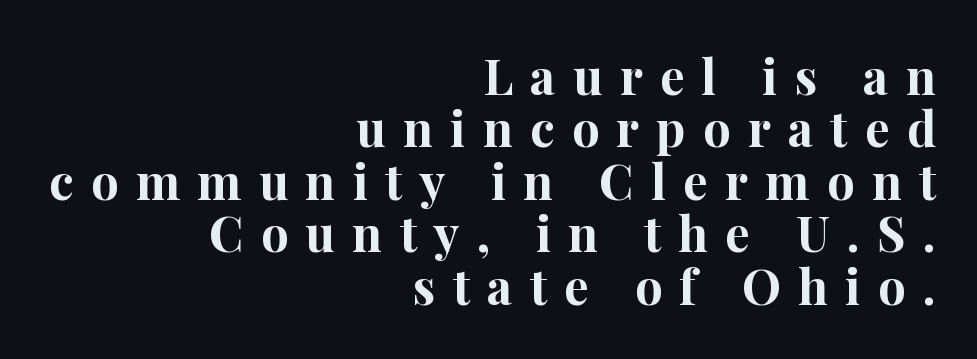
{"serif": "yes", "italic": "no", "bold": "yes", "weight": "bold", "width": "normal", "stroke_contrast": "high", "x_height": "medium", "monospaced": "no", "underline": "no", "align": "right", "line_spacing": "tight", "line_spacing_ratio": 1.07, "letter_spacing": "wide", "letter_spacing_em": 0.35, "glyph_px": 49}
